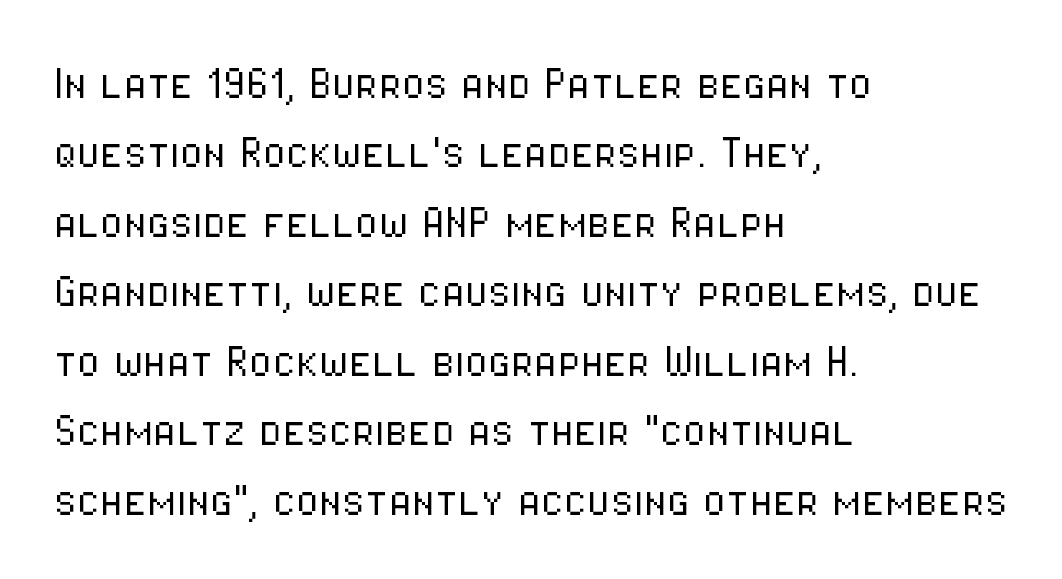
{"serif": "no", "italic": "no", "bold": "no", "weight": "light", "width": "condensed", "stroke_contrast": "low", "x_height": "medium", "monospaced": "no", "underline": "no", "align": "left", "line_spacing": "normal", "line_spacing_ratio": 1.31, "letter_spacing": "normal", "letter_spacing_em": 0.0, "glyph_px": 53}
